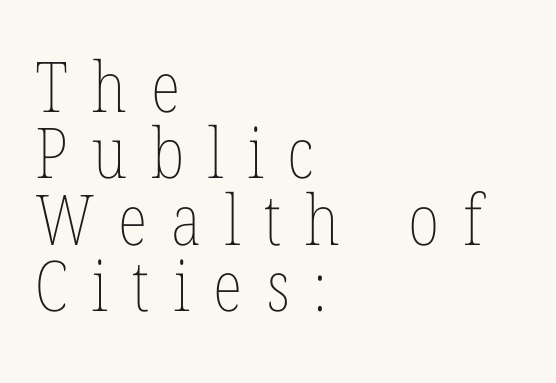
The line texture is sparse and dotted thanks to wide tracking. The passage shown is typed in a proportional face where columns would drift. The strip under each line holds only bare page. Which margin do the lines hug? The left one — the right edge is uneven. The designer dialed line spacing down below the default. Posture: straight, roman, zero tilt.
